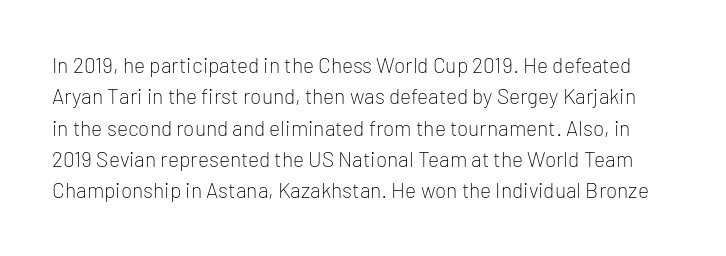
Q: Is the text bold? A: No.
Q: Is the text italic (slanted)? A: No, it is upright.
Q: Is the text underlined? A: No.
Q: Is the spacing between letters normal or unusually wide? A: Normal.
Q: Is the spacing between lines tight, normal or loose? A: Normal.
